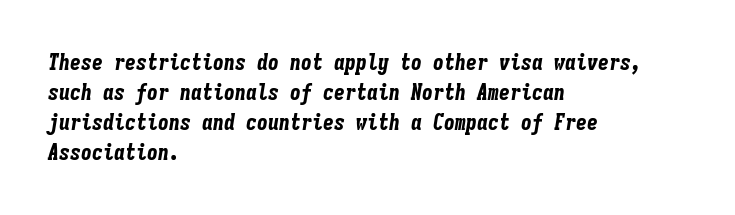
The image shows 22 px bold type, italic (leaning right); set left-aligned, normal line spacing (1.36x), normal letter spacing, not underlined.
